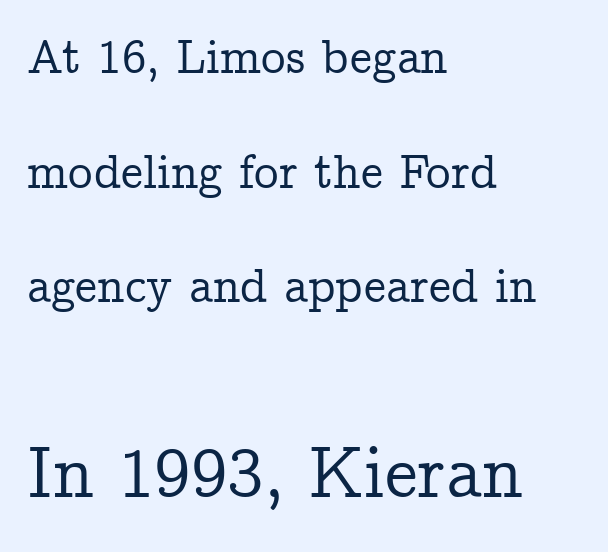
{"serif": "yes", "italic": "no", "width": "normal", "stroke_contrast": "low", "x_height": "medium", "monospaced": "no", "underline": "no", "align": "left", "line_spacing": "loose", "line_spacing_ratio": 2.34, "letter_spacing": "normal", "letter_spacing_em": 0.0, "larger_block": "second", "size_ratio": 1.49, "glyph_px": 73}
